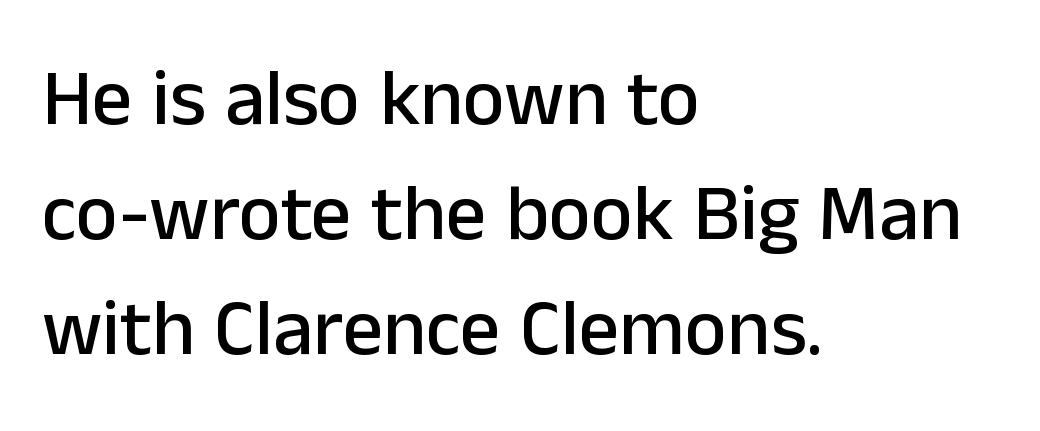
The image shows 80 px sans-serif type, upright; set left-aligned, normal line spacing (1.44x), normal letter spacing, not underlined; low stroke contrast and a medium x-height.
